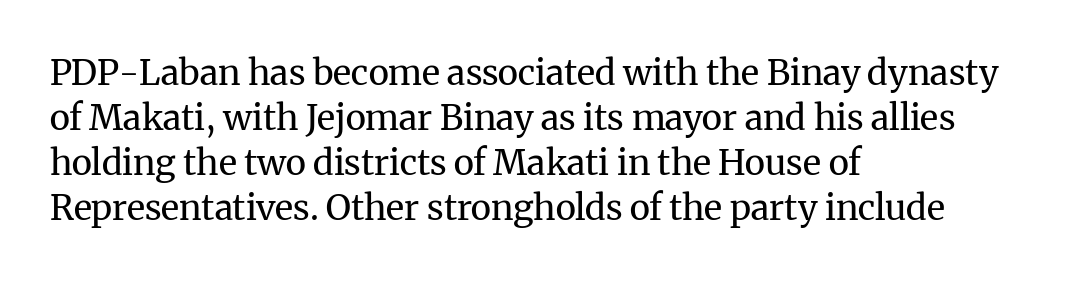
{"serif": "yes", "italic": "no", "bold": "no", "weight": "regular", "width": "normal", "stroke_contrast": "medium", "x_height": "medium", "monospaced": "no", "underline": "no", "align": "left", "line_spacing": "normal", "line_spacing_ratio": 1.29, "letter_spacing": "normal", "letter_spacing_em": 0.0, "glyph_px": 35}
